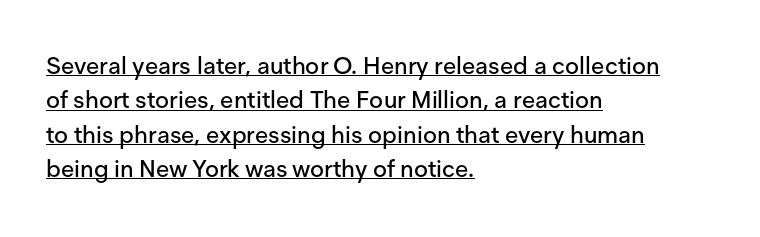
The image shows 24 px text type, upright; set left-aligned, normal line spacing (1.43x), normal letter spacing, underlined.
